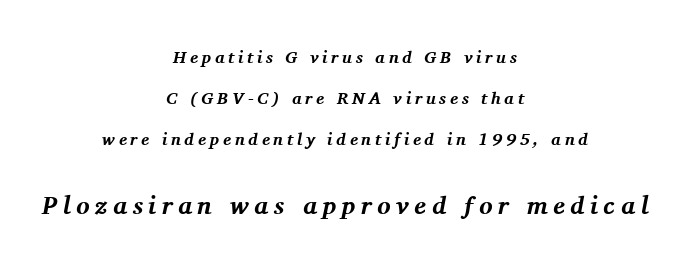
If you folded the block vertically in half, each line would mirror itself in length. Each new line begins a long way beneath the previous one. Slant detected: the letters are inclined. The block sitting lower on the canvas is the one with enlarged characters. You'd pick this weight for a headline — it's a proper bold.
